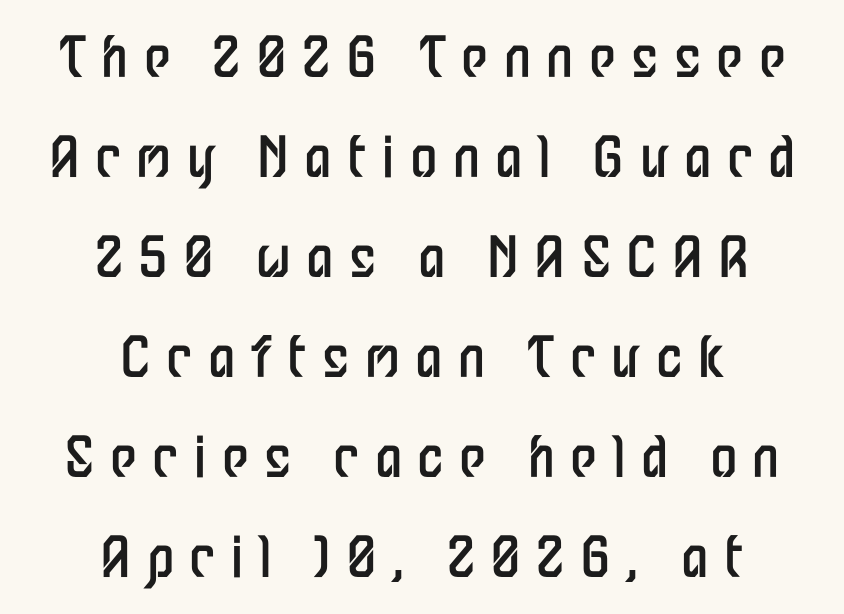
The image shows 55 px regular-weight, condensed sans-serif type, upright; set centered, line spacing 1.82x, unusually wide letter spacing (+0.28 em), not underlined; low stroke contrast and a medium x-height.
